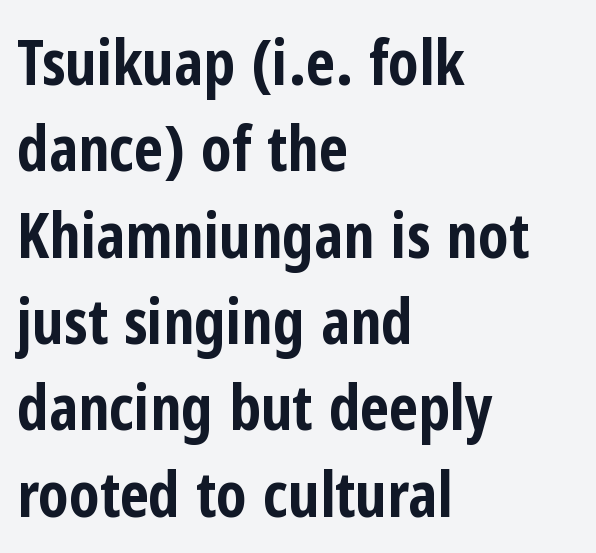
Q: Is the text bold? A: Yes.
Q: Is the text italic (slanted)? A: No, it is upright.
Q: Is the typeface a serif or a sans-serif typeface? A: Sans-serif.
Q: Is the text underlined? A: No.
Q: How is the paragraph aligned? A: Left-aligned.
Q: Is the spacing between letters normal or unusually wide? A: Normal.
Q: Is the spacing between lines tight, normal or loose? A: Normal.
Q: Width (condensed, normal, or wide)? A: Condensed.
Q: Stroke contrast? A: Low.
Q: x-height? A: Medium.
Q: Monospaced? A: No.
